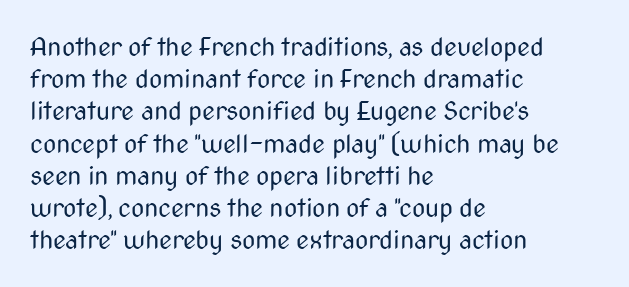
The image shows 26 px text type, upright; set left-aligned, line spacing 1.24x, normal letter spacing, not underlined.
